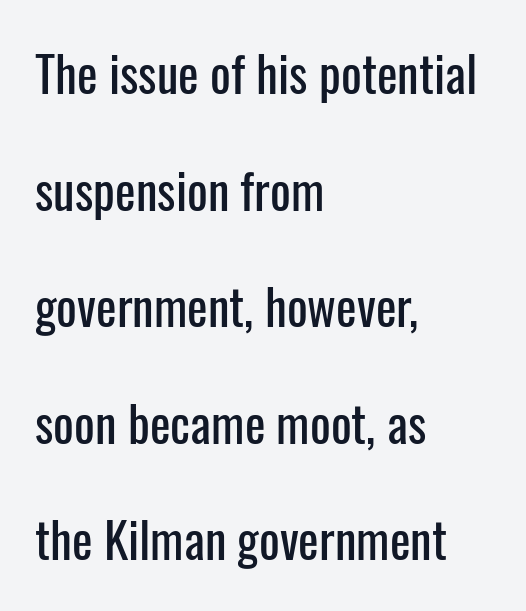
Q: Is the text italic (slanted)? A: No, it is upright.
Q: Is the typeface a serif or a sans-serif typeface? A: Sans-serif.
Q: Is the text underlined? A: No.
Q: How is the paragraph aligned? A: Left-aligned.
Q: Is the spacing between letters normal or unusually wide? A: Normal.
Q: Is the spacing between lines tight, normal or loose? A: Loose.
Q: Width (condensed, normal, or wide)? A: Condensed.
Q: Stroke contrast? A: Low.
Q: x-height? A: Medium.
Q: Monospaced? A: No.
